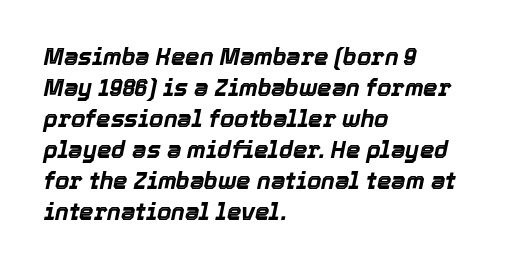
Q: Is the text bold? A: Yes.
Q: Is the text italic (slanted)? A: Yes, it leans right by about 12 degrees.
Q: Is the text underlined? A: No.
Q: How is the paragraph aligned? A: Left-aligned.
Q: Is the spacing between letters normal or unusually wide? A: Normal.
Q: Is the spacing between lines tight, normal or loose? A: Normal.
